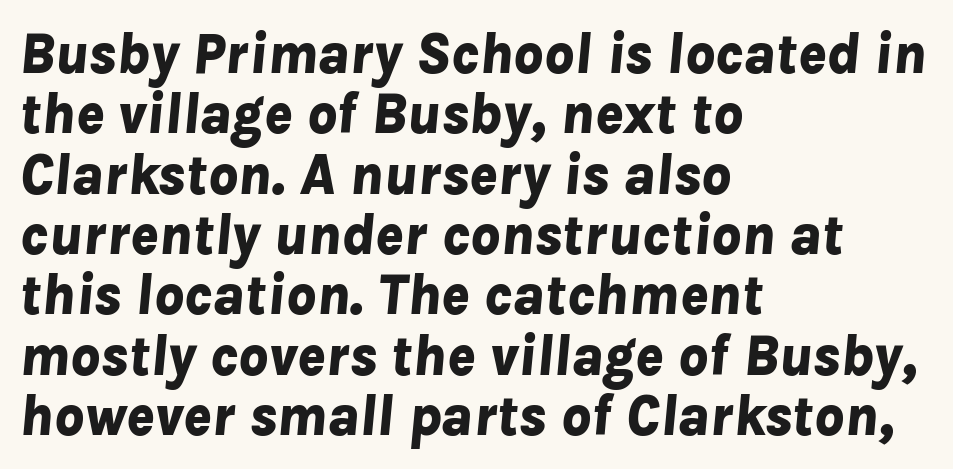
Q: Is the text bold? A: Yes.
Q: Is the text italic (slanted)? A: Yes, it leans right by about 8 degrees.
Q: Is the text underlined? A: No.
Q: How is the paragraph aligned? A: Left-aligned.
Q: Is the spacing between letters normal or unusually wide? A: Normal.
Q: Is the spacing between lines tight, normal or loose? A: Tight.
Q: Width (condensed, normal, or wide)? A: Normal.
Q: Stroke contrast? A: Low.
Q: x-height? A: Medium.
Q: Monospaced? A: No.
